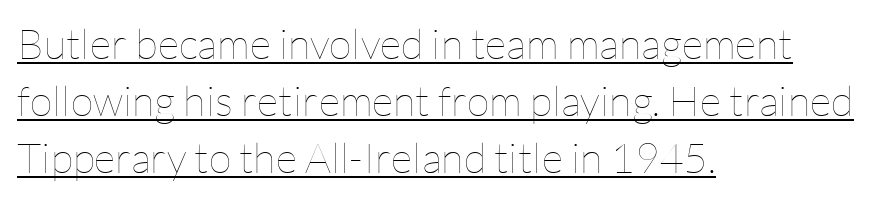
The axis of the letterforms is exactly vertical. Short note: letters normally spaced. The letters advance in unequal steps, a hallmark of proportional type. Horizontal bands of white between lines are of average thickness. The lines are quadded left.
